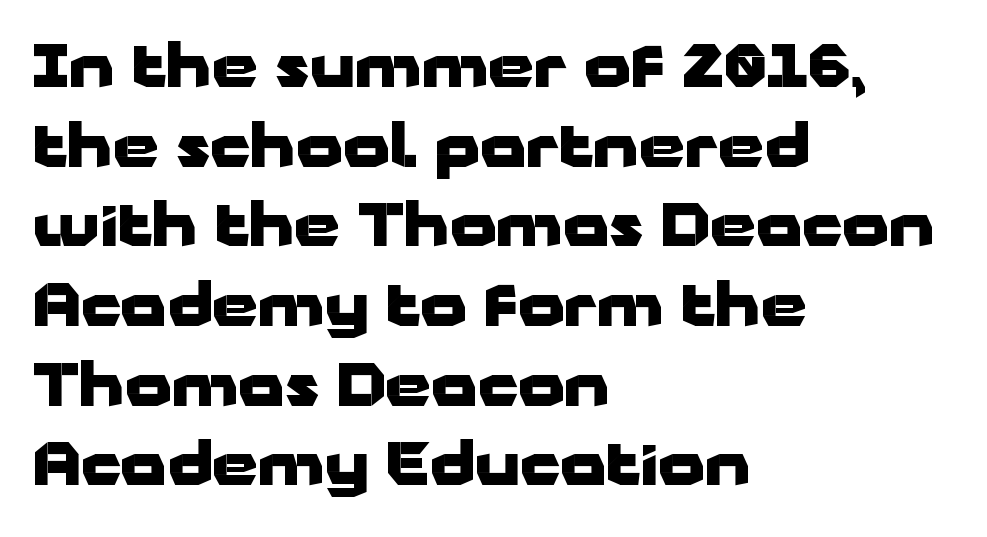
The image shows 59 px heavy, wide sans-serif type, upright; set left-aligned, normal line spacing (1.35x), normal letter spacing, not underlined; low stroke contrast and a medium x-height.
